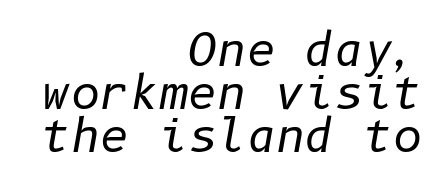
Q: Is the text bold? A: No.
Q: Is the text italic (slanted)? A: Yes, it leans right by about 10 degrees.
Q: Is the text underlined? A: No.
Q: How is the paragraph aligned? A: Right-aligned.
Q: Is the spacing between letters normal or unusually wide? A: Normal.
Q: Is the spacing between lines tight, normal or loose? A: Tight.
Q: Width (condensed, normal, or wide)? A: Normal.
Q: Stroke contrast? A: Low.
Q: x-height? A: Medium.
